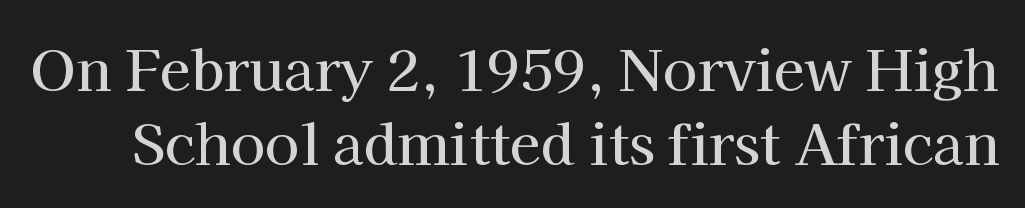
{"serif": "yes", "italic": "no", "width": "normal", "stroke_contrast": "high", "x_height": "medium", "monospaced": "no", "underline": "no", "line_spacing": "normal", "line_spacing_ratio": 1.32, "letter_spacing": "normal", "letter_spacing_em": 0.0, "glyph_px": 56}
